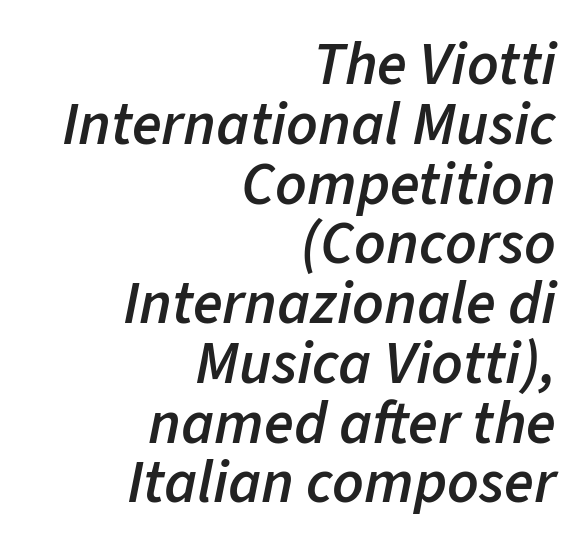
A typesetter would mark this as italic. How would I describe the line gaps? Narrow and economical. A student would call this right alignment; a typographer would say flush right, rag left. Note the varied advance widths — an 'i' is clearly narrower than an 'm'. Glance below the letters and you will spot only blank space.
